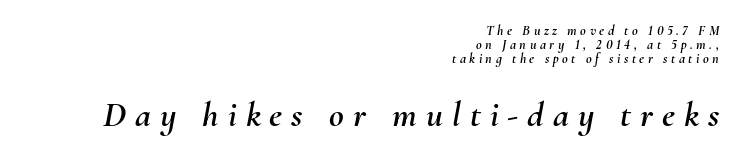
The later block is typeset at a bigger size than the earlier block. The glyphs look as if they've been sheared to an angle. The type is letterspaced generously, with wide tracking. Descender tails drop into unmarked territory.
